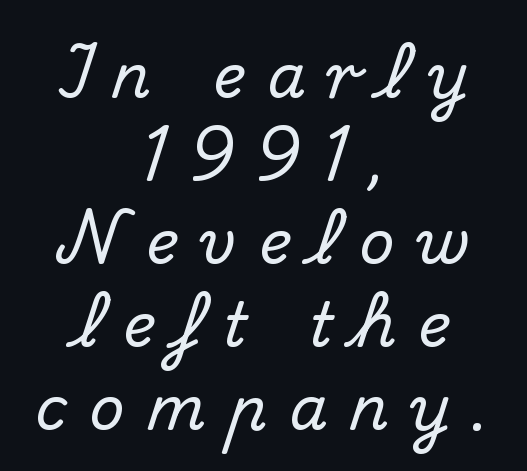
The image shows 61 px serif type; set centered, normal line spacing (1.36x), unusually wide letter spacing (+0.36 em), not underlined; medium stroke contrast and a small x-height.
